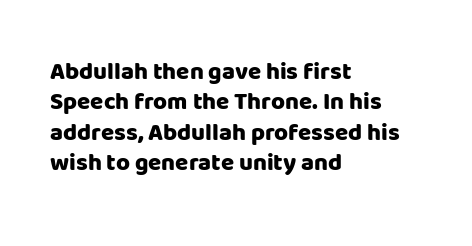
The image shows 24 px bold type, upright; set left-aligned, normal line spacing (1.27x), normal letter spacing, not underlined.
